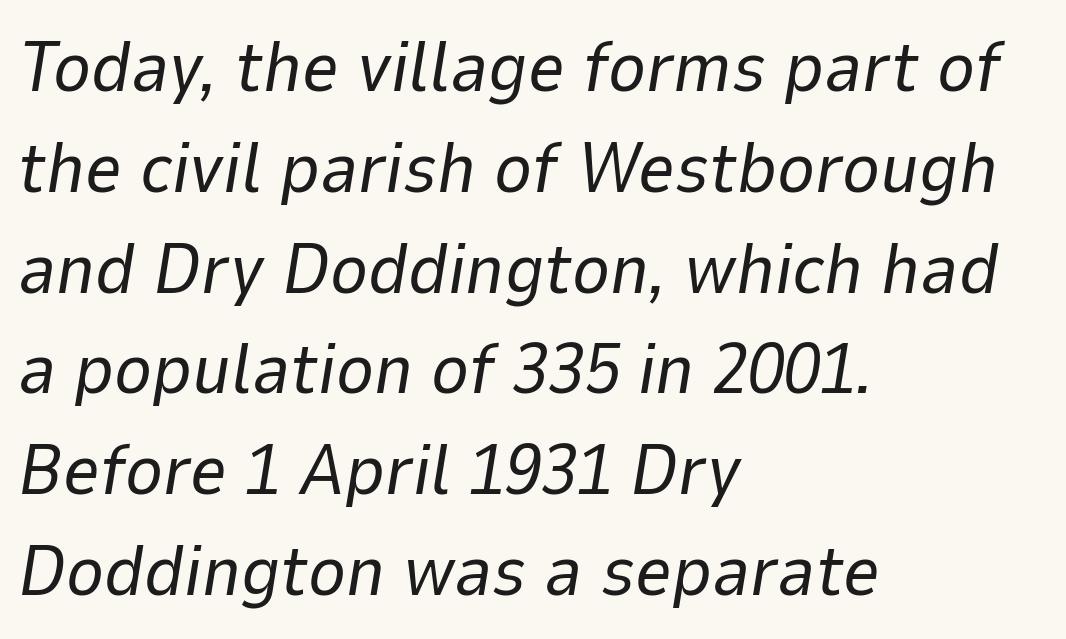
It's the slanting kind of type. The rendering uses a moderate line-height, typical for paragraphs. Descenders hang freely into open space. Here the designer chose a conventional face with non-uniform glyph widths. Stroke mass is kept to a normal reading level or below.
